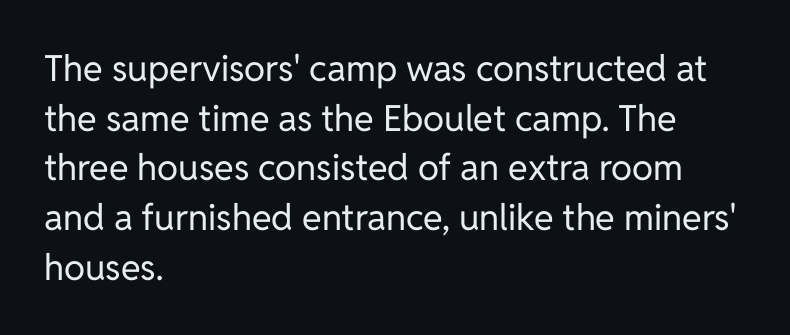
Q: Is the text bold? A: No.
Q: Is the text italic (slanted)? A: No, it is upright.
Q: Is the typeface a serif or a sans-serif typeface? A: Sans-serif.
Q: Is the text underlined? A: No.
Q: How is the paragraph aligned? A: Left-aligned.
Q: Is the spacing between letters normal or unusually wide? A: Normal.
Q: Is the spacing between lines tight, normal or loose? A: Normal.
Q: Width (condensed, normal, or wide)? A: Normal.
Q: Stroke contrast? A: Low.
Q: x-height? A: Medium.
Q: Monospaced? A: No.
